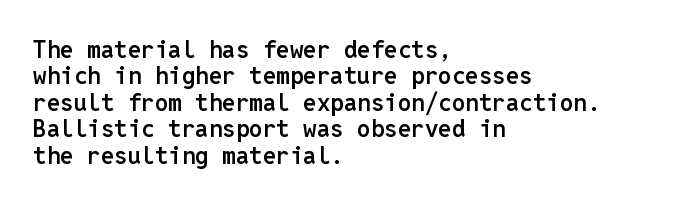
Semibold letterforms, between regular and bold. Tracking value appears to be zero — textbook default spacing. Baseline-to-baseline distance is barely more than the letter height. The zone under the glyphs is completely vacant. Which margin do the lines hug? The left one — the right edge is uneven.
